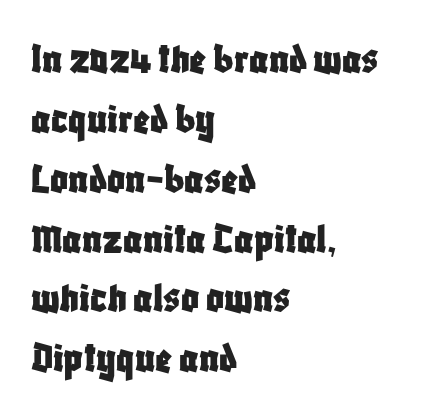
{"serif": "no", "italic": "no", "width": "condensed", "stroke_contrast": "low", "x_height": "large", "monospaced": "no", "underline": "no", "align": "left", "line_spacing": "normal", "line_spacing_ratio": 1.36, "letter_spacing": "normal", "letter_spacing_em": 0.0, "glyph_px": 44}
